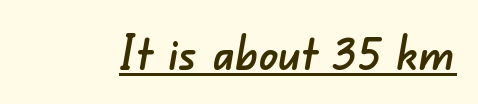
The image shows 47 px sans-serif type; set normal letter spacing, underlined; low stroke contrast and a small x-height.
